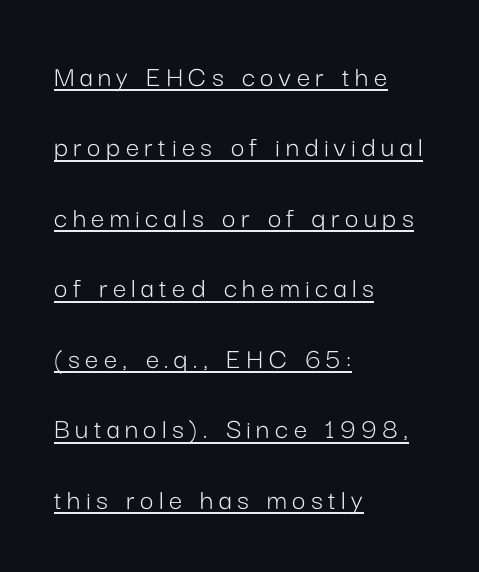
Q: Is the text bold? A: No.
Q: Is the text italic (slanted)? A: No, it is upright.
Q: Is the typeface a serif or a sans-serif typeface? A: Sans-serif.
Q: Is the text underlined? A: Yes.
Q: How is the paragraph aligned? A: Left-aligned.
Q: Is the spacing between lines tight, normal or loose? A: Loose.
Q: Width (condensed, normal, or wide)? A: Normal.
Q: Stroke contrast? A: Low.
Q: x-height? A: Medium.
Q: Monospaced? A: No.
